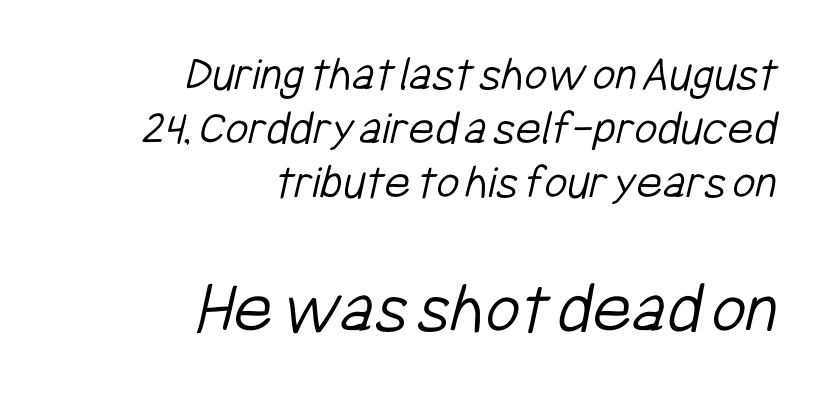
The image shows 75 px light, condensed sans-serif type; set right-aligned, tight line spacing (1.08x), normal letter spacing, not underlined; the second (bottom) block is 1.5x larger; low stroke contrast and a medium x-height.
